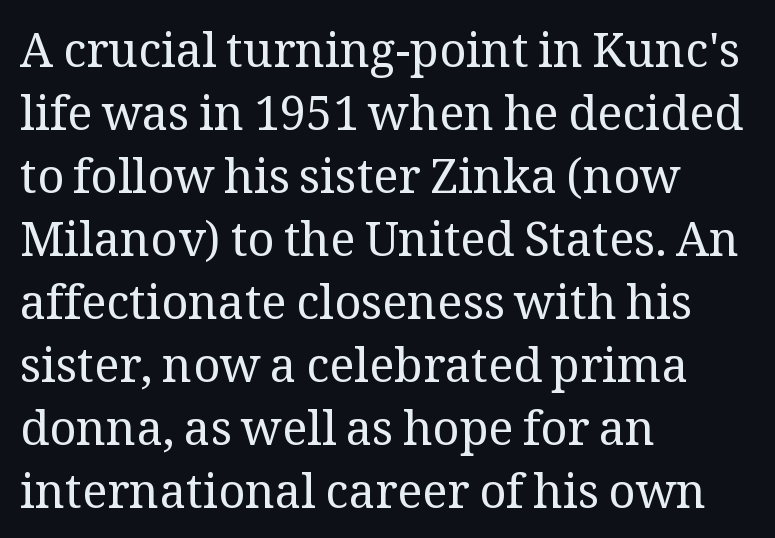
{"serif": "yes", "italic": "no", "bold": "no", "weight": "regular", "width": "normal", "stroke_contrast": "medium", "x_height": "medium", "monospaced": "no", "underline": "no", "align": "left", "line_spacing": "normal", "line_spacing_ratio": 1.34, "letter_spacing": "normal", "letter_spacing_em": 0.0, "glyph_px": 47}
